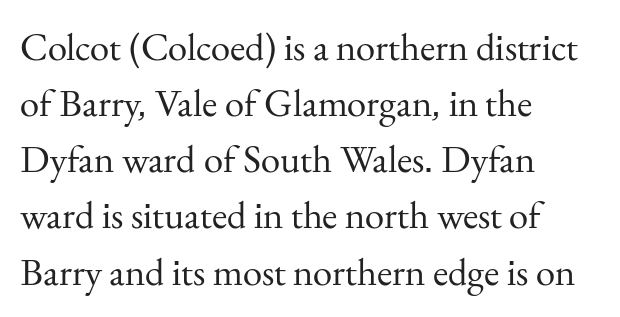
Q: Is the text bold? A: No.
Q: Is the text italic (slanted)? A: No, it is upright.
Q: Is the typeface a serif or a sans-serif typeface? A: Serif.
Q: Is the text underlined? A: No.
Q: How is the paragraph aligned? A: Left-aligned.
Q: Is the spacing between letters normal or unusually wide? A: Normal.
Q: Is the spacing between lines tight, normal or loose? A: Normal.
Q: Width (condensed, normal, or wide)? A: Normal.
Q: Stroke contrast? A: Medium.
Q: x-height? A: Small.
Q: Monospaced? A: No.
